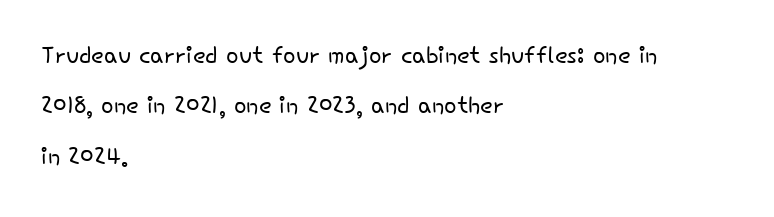
The image shows 33 px light sans-serif type, upright; set left-aligned, normal line spacing (1.53x), normal letter spacing, not underlined; low stroke contrast and a small x-height.
